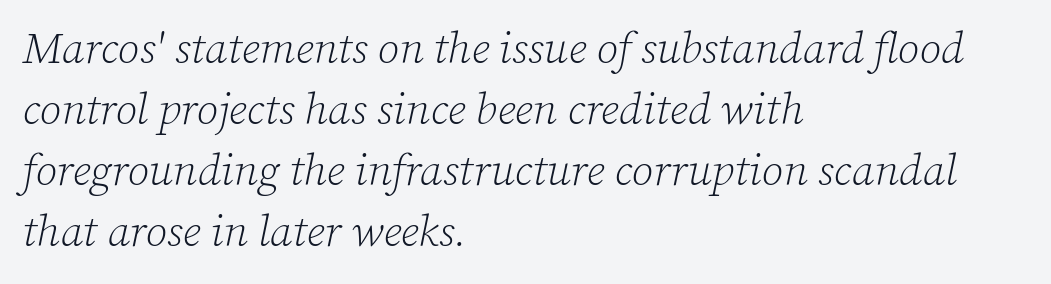
{"serif": "yes", "italic": "yes", "lean": "right", "slant_degrees": 12, "bold": "no", "weight": "light", "width": "normal", "stroke_contrast": "low", "x_height": "medium", "monospaced": "no", "underline": "no", "align": "left", "line_spacing": "normal", "line_spacing_ratio": 1.39, "letter_spacing": "normal", "letter_spacing_em": 0.0, "glyph_px": 44}
